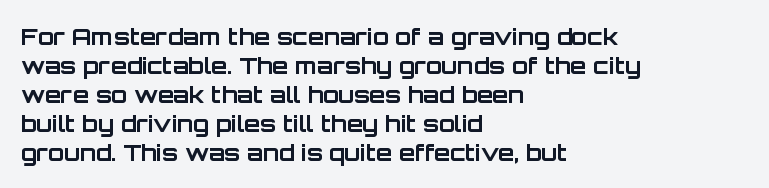
The typography opts for an upright posture over an oblique one. What weight is shown? A full bold with thick strokes. How would I describe the line gaps? Plain and ordinary. Each line starts at the same left margin while the right side varies.
